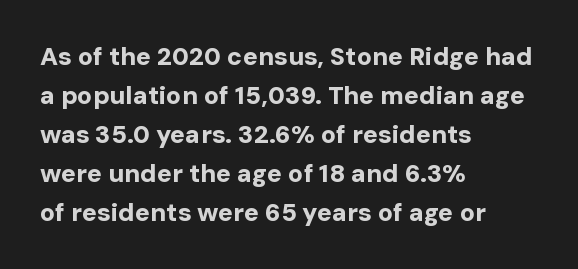
Q: Is the text bold? A: Yes.
Q: Is the text italic (slanted)? A: No, it is upright.
Q: Is the text underlined? A: No.
Q: How is the paragraph aligned? A: Left-aligned.
Q: Is the spacing between letters normal or unusually wide? A: Normal.
Q: Is the spacing between lines tight, normal or loose? A: Normal.
